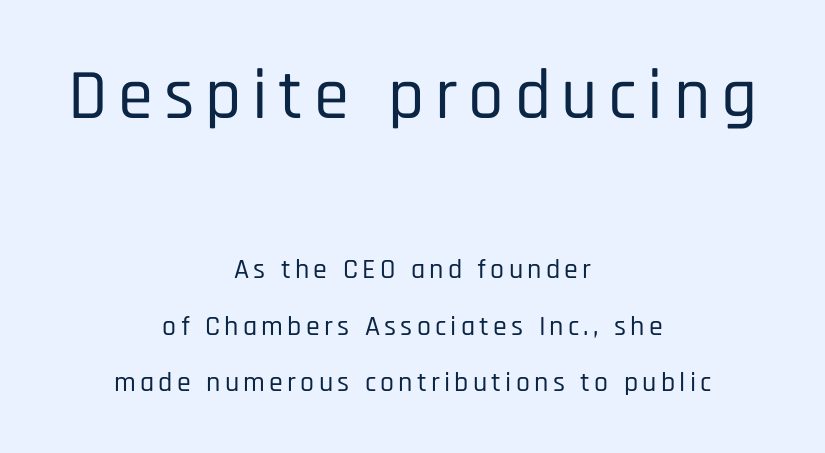
Spacing verdict: proportional, widths tailored to each character. The type sits square on the baseline with zero lean. The paragraph shown floats in the horizontal middle. These two chunks differ in scale, with the top chunk taking the larger measure.
